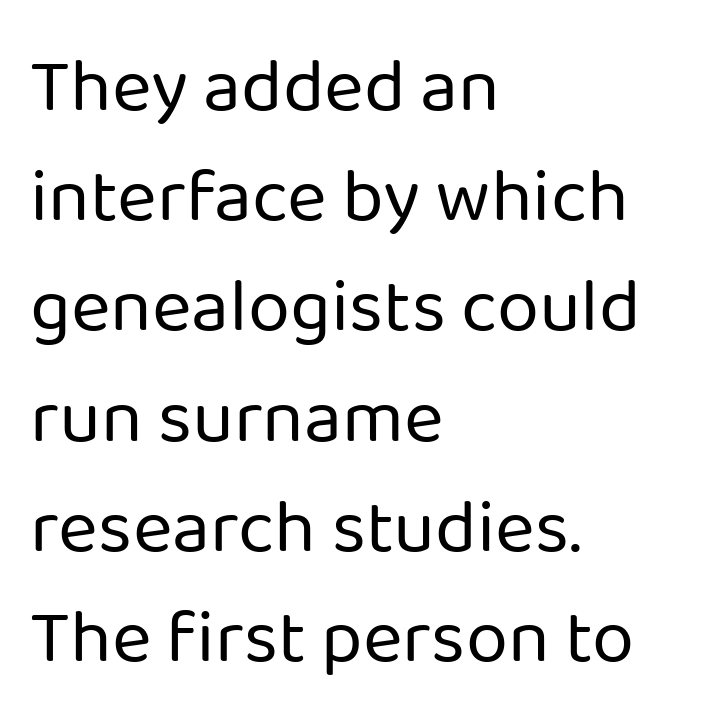
In terms of leading, this rendering sits right in the middle. This sample is left-justified, so line endings fall wherever the words run out. What stands out about the letter spacing? Nothing — it is the standard amount. Characters remain perfectly vertical along every line. Do the characters align in a grid? No, the font is proportional. No chunkiness to these letters — they're not bold.
